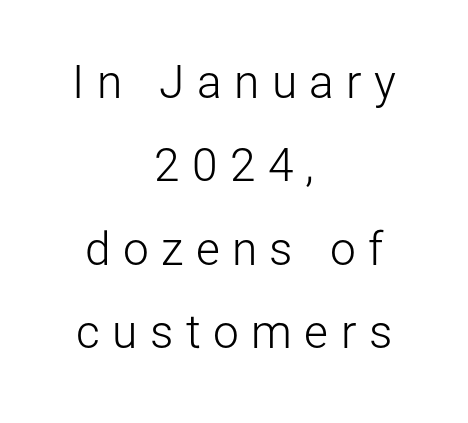
Q: Is the text bold? A: No.
Q: Is the text italic (slanted)? A: No, it is upright.
Q: Is the typeface a serif or a sans-serif typeface? A: Sans-serif.
Q: Is the text underlined? A: No.
Q: How is the paragraph aligned? A: Centered.
Q: Is the spacing between letters normal or unusually wide? A: Unusually wide.
Q: Width (condensed, normal, or wide)? A: Normal.
Q: Stroke contrast? A: Low.
Q: x-height? A: Medium.
Q: Monospaced? A: No.
